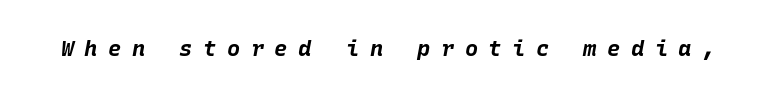
Posture: slanted. The face used here is rendered with a markedly widened letterfit. The baseline area is clear. Notice how thick the strokes are: this is what a full bold looks like.
